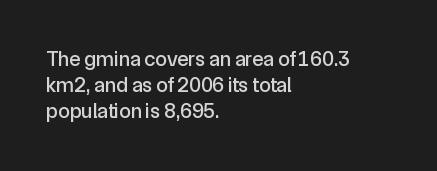
The image shows 21 px text type, upright; set left-aligned, line spacing 1.24x, normal letter spacing, not underlined.
